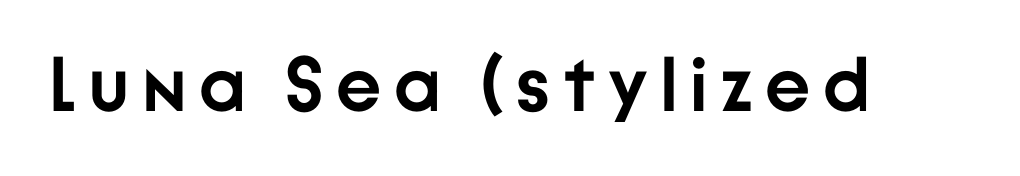
{"serif": "no", "italic": "no", "bold": "yes", "weight": "semibold", "width": "normal", "stroke_contrast": "low", "x_height": "medium", "monospaced": "no", "underline": "no", "glyph_px": 77}
